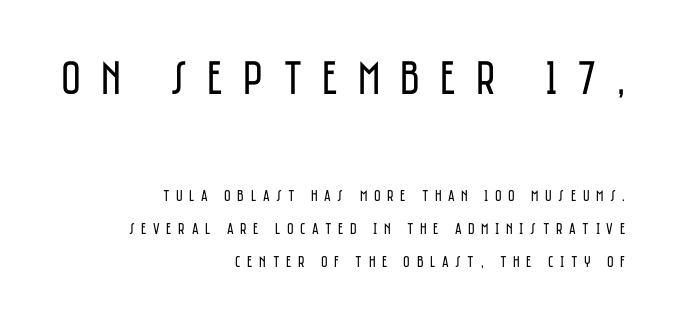
{"serif": "no", "italic": "no", "bold": "no", "weight": "regular", "width": "condensed", "stroke_contrast": "low", "x_height": "large", "monospaced": "no", "underline": "no", "align": "right", "line_spacing": "loose", "line_spacing_ratio": 2.06, "letter_spacing": "wide", "letter_spacing_em": 0.41, "larger_block": "first", "size_ratio": 3.0, "glyph_px": 48}
